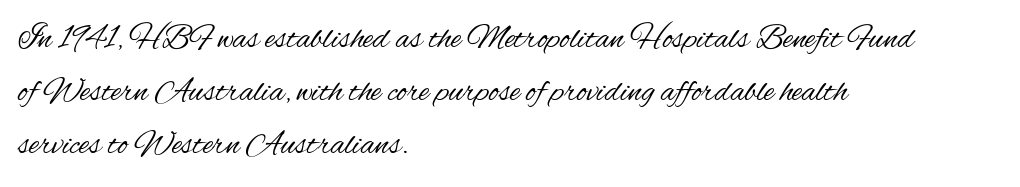
The weight tops out at a normal text grade. The horizontal fit of the characters is conventional and even. The space directly below the letters is spotless. A normal amount of white space separates one row of letters from the next.
